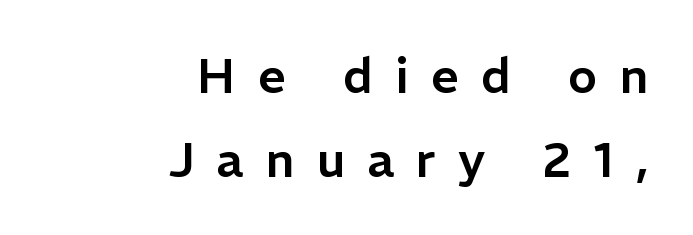
Decoration check: the copy has no underline. The rag falls on the left side of this text block. Inter-character spacing is expanded well beyond the font's built-in metrics. The typeface chosen for these lines omits serifs.
